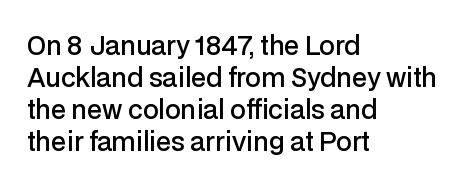
{"italic": "no", "bold": "semi", "underline": "no", "align": "left", "line_spacing": "normal", "line_spacing_ratio": 1.28, "letter_spacing": "normal", "letter_spacing_em": 0.0, "glyph_px": 25}
